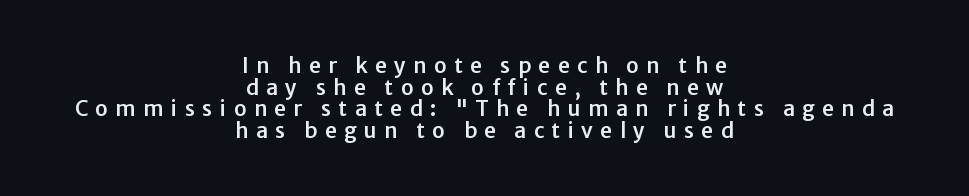
{"italic": "no", "underline": "no", "align": "center", "line_spacing": "tight", "line_spacing_ratio": 1.03, "letter_spacing": "wide", "letter_spacing_em": 0.35, "glyph_px": 21}
